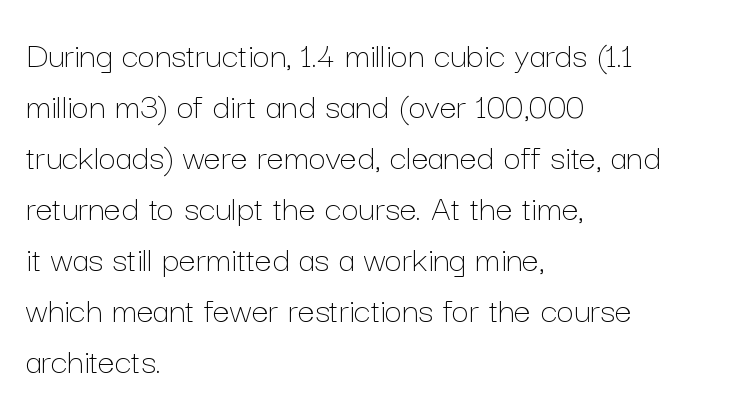
{"italic": "no", "bold": "no", "weight": "thin", "width": "normal", "stroke_contrast": "low", "x_height": "medium", "monospaced": "no", "underline": "no", "align": "left", "line_spacing": "normal", "line_spacing_ratio": 1.34, "letter_spacing": "normal", "letter_spacing_em": 0.0, "glyph_px": 38}
